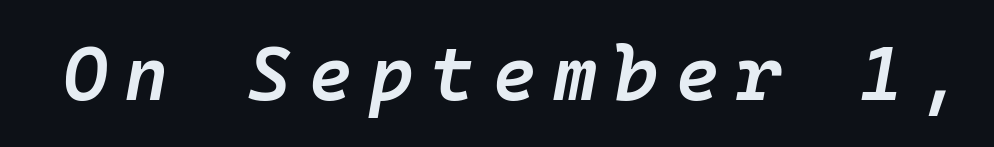
The image shows 76 px semibold type, italic (leaning right), monospaced; set unusually wide letter spacing (+0.22 em), not underlined; low stroke contrast and a medium x-height.
